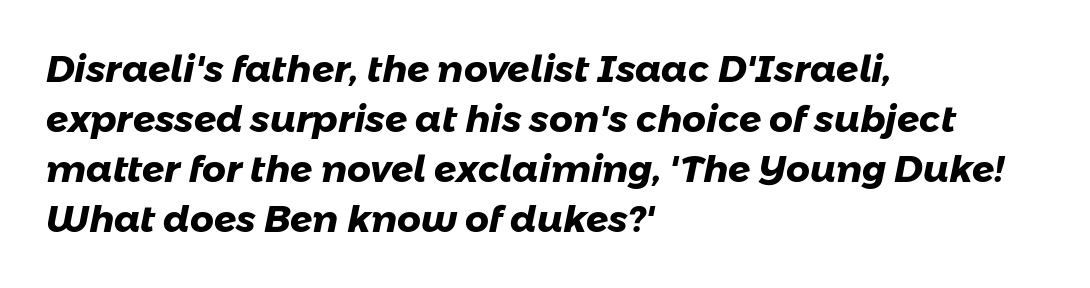
The image shows 37 px heavy sans-serif type; set left-aligned, normal line spacing (1.35x), normal letter spacing, not underlined; low stroke contrast and a medium x-height.
